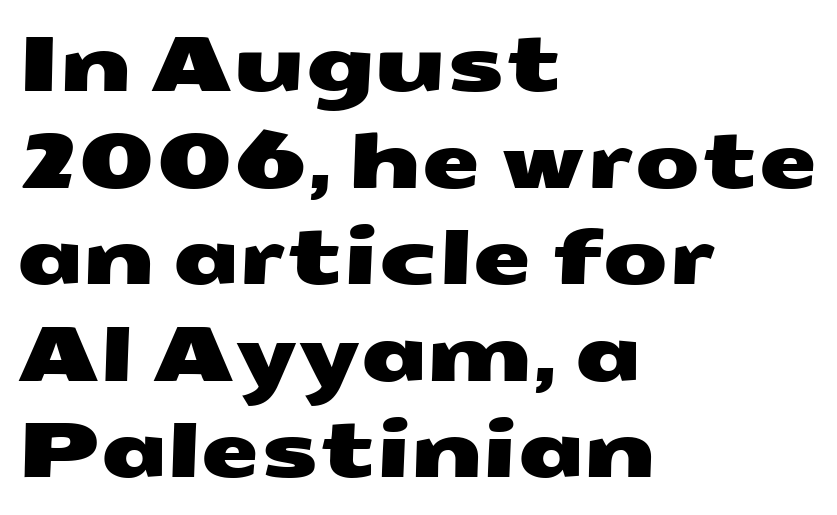
{"serif": "no", "width": "wide", "stroke_contrast": "medium", "x_height": "medium", "monospaced": "no", "underline": "no", "align": "left", "line_spacing": "normal", "line_spacing_ratio": 1.27, "letter_spacing": "normal", "letter_spacing_em": 0.0, "glyph_px": 76}
